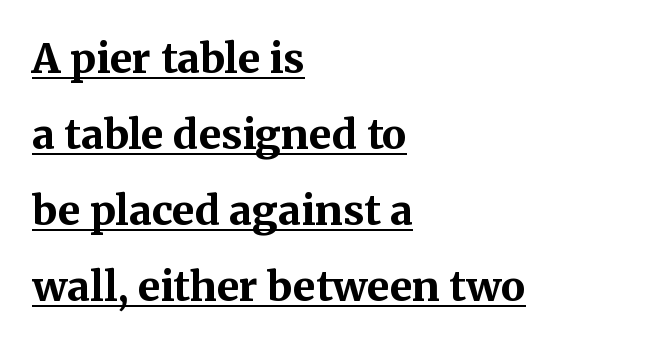
A rule runs beneath these lines of type. There is no visible air inserted between adjacent glyphs. The sample has been set heavy, in full bold. Is there any slant? The stems are plumb. The face used here is proportionally spaced, like ordinary book or web type.
